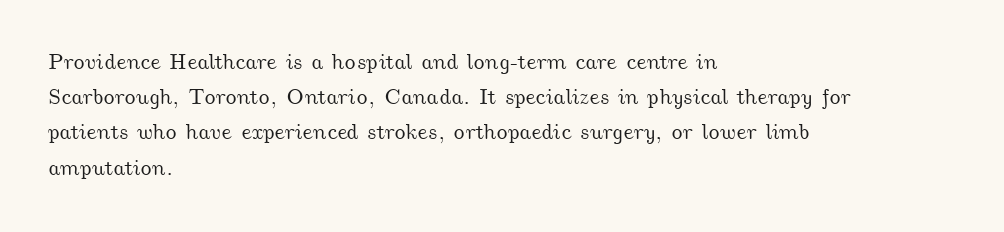
{"underline": "no", "align": "left", "line_spacing": "normal", "line_spacing_ratio": 1.6, "letter_spacing": "normal", "letter_spacing_em": 0.0, "glyph_px": 22}
